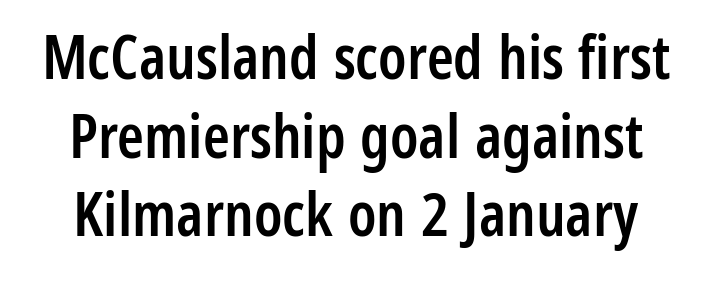
The image shows 61 px semibold, condensed sans-serif type, upright; set normal line spacing (1.29x), normal letter spacing, not underlined; low stroke contrast and a medium x-height.
